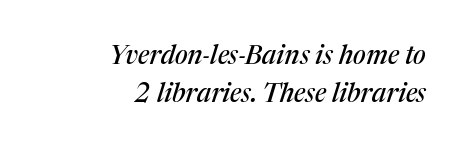
Notice how the stems are inclined rather than vertical — that's the hallmark of italics. The gaps between neighbouring characters are ordinary and unremarkable. Interline gaps are of average width in this sample. The passage is arranged like a letterhead date or caption credit — flush right.
